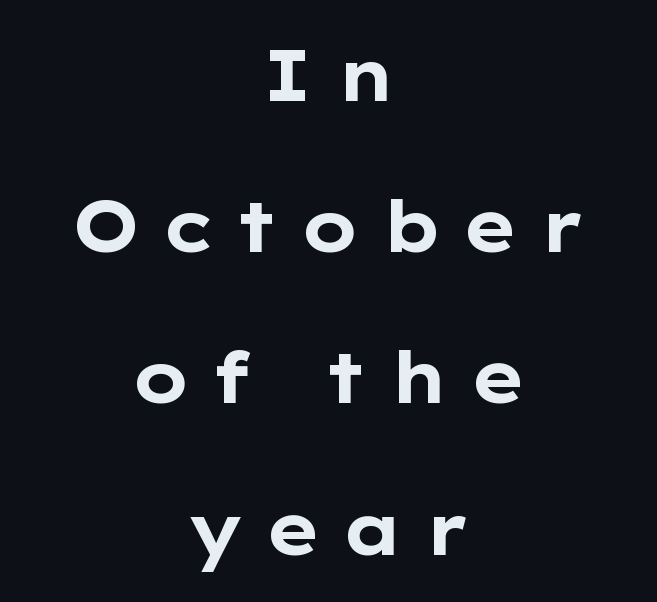
Words appear elongated and porous because spacing is wide. Does the leading feel generous? Absolutely, it's lavish. Underlining? Definitely not there. Is the type bold? Yes — the strokes are clearly thick and heavy. Proportional: the letters do not fall into vertical columns. Check where the strokes stop: nothing finishes them off — pure sans.
